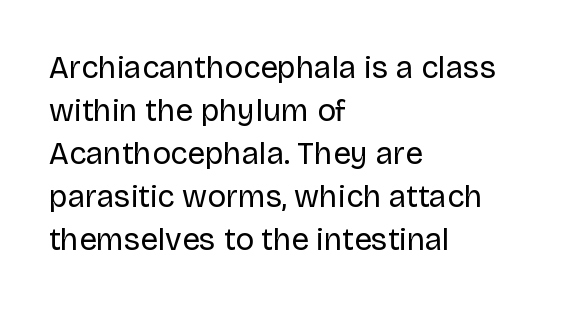
The image shows 31 px regular-weight sans-serif type, upright; set left-aligned, normal line spacing (1.39x), normal letter spacing, not underlined; low stroke contrast and a large x-height.
